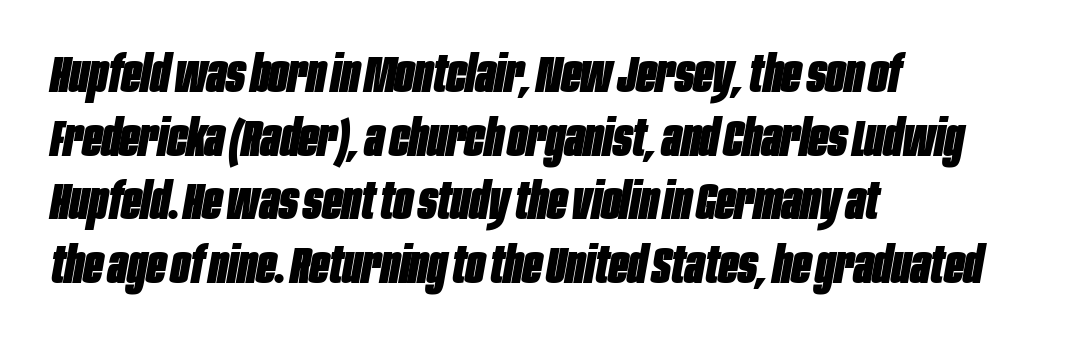
{"italic": "yes", "lean": "right", "slant_degrees": 10, "bold": "yes", "weight": "heavy", "width": "condensed", "stroke_contrast": "low", "x_height": "large", "monospaced": "no", "underline": "no", "align": "left", "line_spacing": "normal", "line_spacing_ratio": 1.25, "letter_spacing": "normal", "letter_spacing_em": 0.0, "glyph_px": 51}
